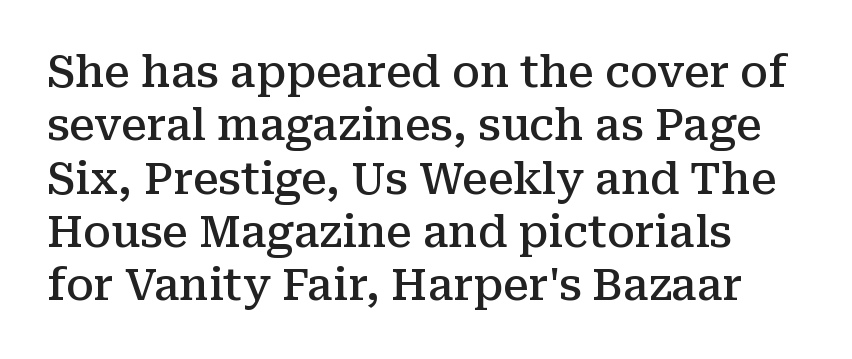
Q: Is the text bold? A: Semi-bold.
Q: Is the text italic (slanted)? A: No, it is upright.
Q: Is the typeface a serif or a sans-serif typeface? A: Serif.
Q: Is the text underlined? A: No.
Q: Is the spacing between letters normal or unusually wide? A: Normal.
Q: Width (condensed, normal, or wide)? A: Normal.
Q: Stroke contrast? A: Medium.
Q: x-height? A: Medium.
Q: Monospaced? A: No.
